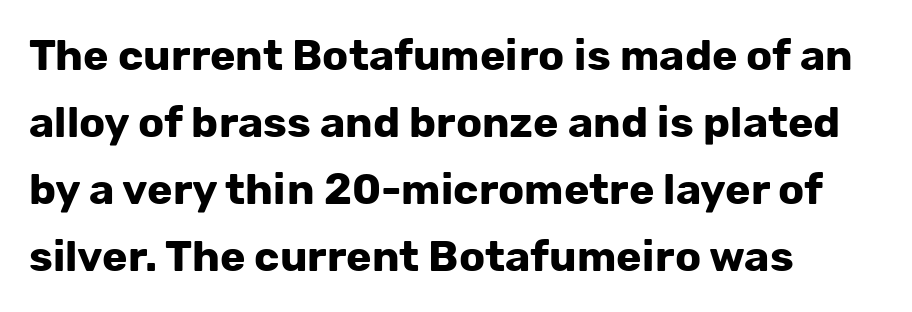
Leading matches the norm, producing a regular column. Spacing verdict: proportional, widths tailored to each character. The space beneath each line is pristine and unruled. Typographically, this falls in the sans-serif category. You'd pick this weight for a headline — it's a proper bold. Posture: vertical.
